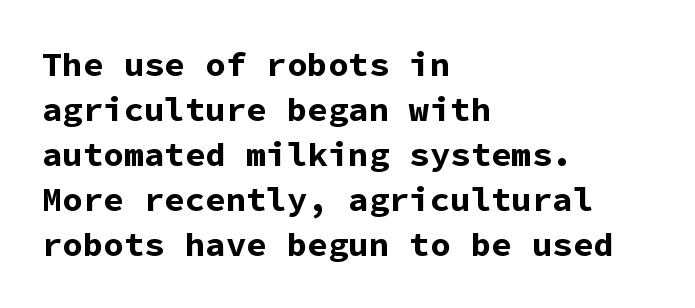
Beneath every word, the page is bare. Italic? Not at all — the glyphs are vertical. On the weight axis this lands at bold, roughly 700. What kind of face is this? One without serifs — a sans. Do the characters align in a grid? Yes, the font is monospaced. These lines stack with their left ends in a neat column.
